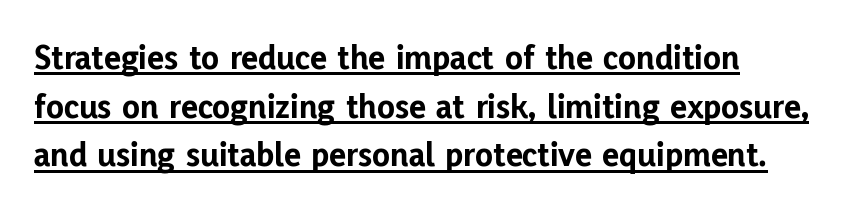
The compositor pushed each line to the left boundary. Letterform terminals end flat and unadorned throughout the passage. The face used here is proportionally spaced, like ordinary book or web type. Ascenders rise straight up at ninety degrees. This rendering features underlined lettering.
